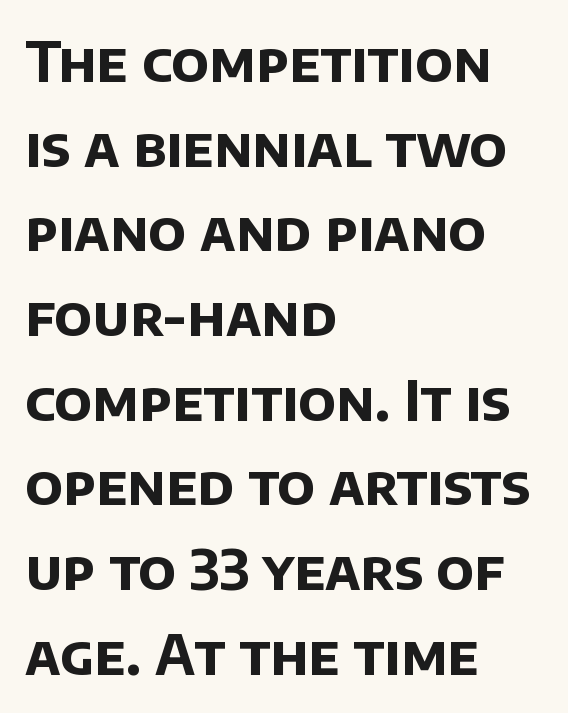
{"serif": "no", "bold": "yes", "weight": "bold", "width": "normal", "stroke_contrast": "low", "x_height": "large", "monospaced": "no", "underline": "no", "align": "left", "line_spacing": "normal", "line_spacing_ratio": 1.54, "letter_spacing": "normal", "letter_spacing_em": 0.0, "glyph_px": 55}
